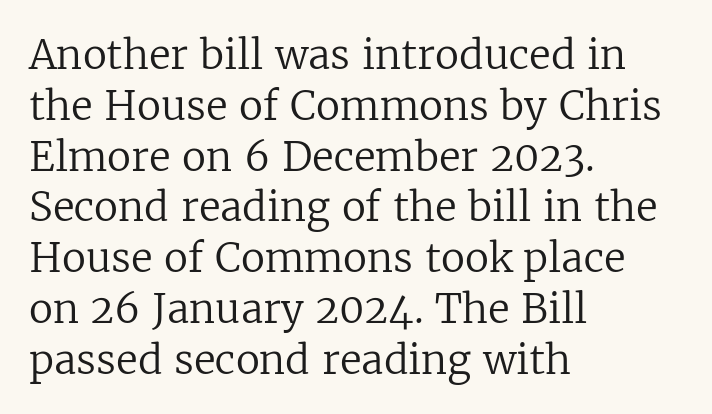
Q: Is the text bold? A: No.
Q: Is the text italic (slanted)? A: No, it is upright.
Q: Is the typeface a serif or a sans-serif typeface? A: Serif.
Q: Is the text underlined? A: No.
Q: How is the paragraph aligned? A: Left-aligned.
Q: Is the spacing between letters normal or unusually wide? A: Normal.
Q: Is the spacing between lines tight, normal or loose? A: Normal.
Q: Width (condensed, normal, or wide)? A: Normal.
Q: Stroke contrast? A: Low.
Q: x-height? A: Medium.
Q: Monospaced? A: No.
